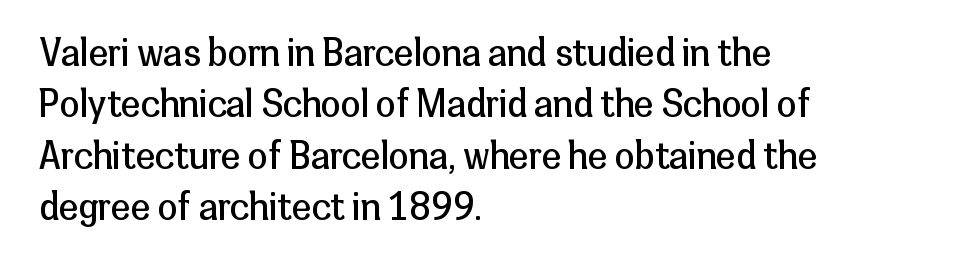
The image shows 36 px regular-weight sans-serif type, upright; set left-aligned, normal line spacing (1.43x), normal letter spacing, not underlined; low stroke contrast and a medium x-height.
